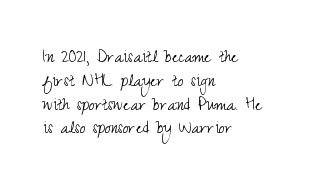
{"italic": "no", "bold": "no", "underline": "no", "align": "left", "line_spacing_ratio": 1.19, "letter_spacing": "normal", "letter_spacing_em": 0.0, "glyph_px": 20}
